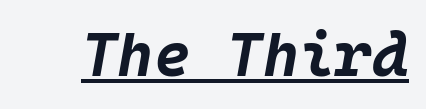
Each glyph is drawn with heavy, bold strokes. Italic? Definitely — the glyphs are oblique. The rendered words wear a rule along their underside. The rendering keeps characters at their native spacing.
